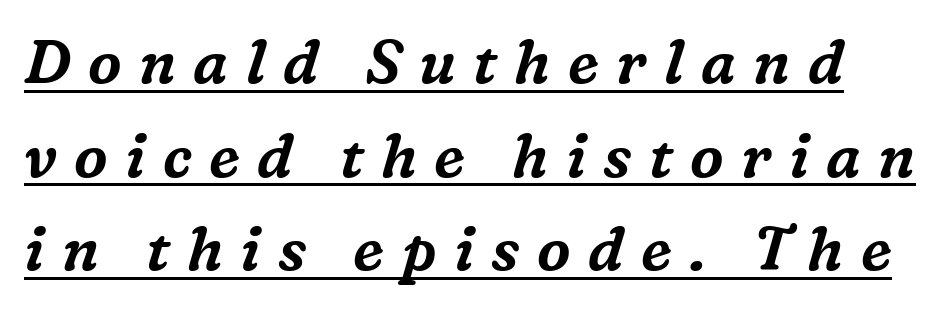
The image shows 60 px serif type, italic (leaning right); set normal line spacing (1.56x), unusually wide letter spacing (+0.29 em), underlined; medium stroke contrast and a medium x-height.
